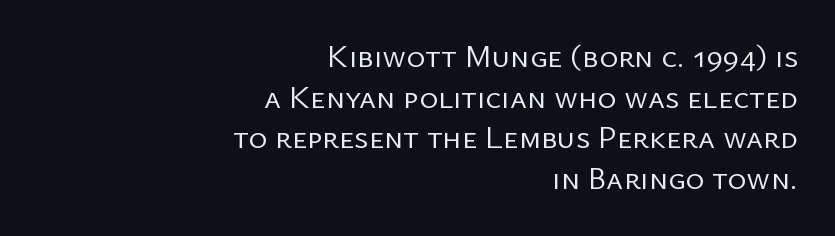
The image shows 32 px regular-weight sans-serif type, upright; set right-aligned, normal line spacing (1.27x), normal letter spacing, not underlined; low stroke contrast and a medium x-height.
